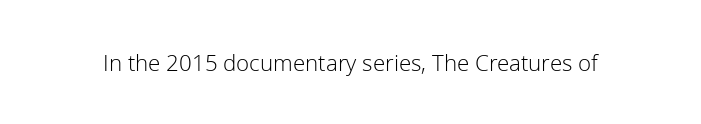
Q: Is the text bold? A: No.
Q: Is the text italic (slanted)? A: No, it is upright.
Q: Is the text underlined? A: No.
Q: Is the spacing between letters normal or unusually wide? A: Normal.
